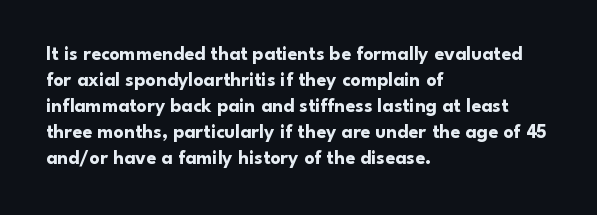
Q: Is the text bold? A: Yes.
Q: Is the text italic (slanted)? A: No, it is upright.
Q: Is the text underlined? A: No.
Q: How is the paragraph aligned? A: Left-aligned.
Q: Is the spacing between letters normal or unusually wide? A: Normal.
Q: Is the spacing between lines tight, normal or loose? A: Normal.
